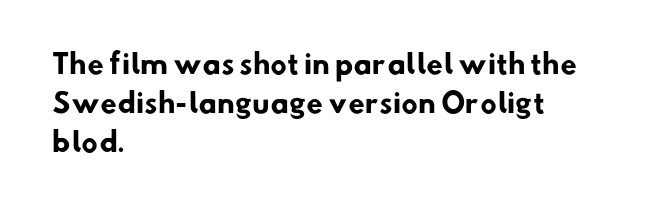
In terms of leading, this rendering sits right in the middle. Has an underline been added? It has not. In terms of weight, the rendering is a true, heavy bold. Each word holds together tightly as a unit, with standard inter-letter gaps.
